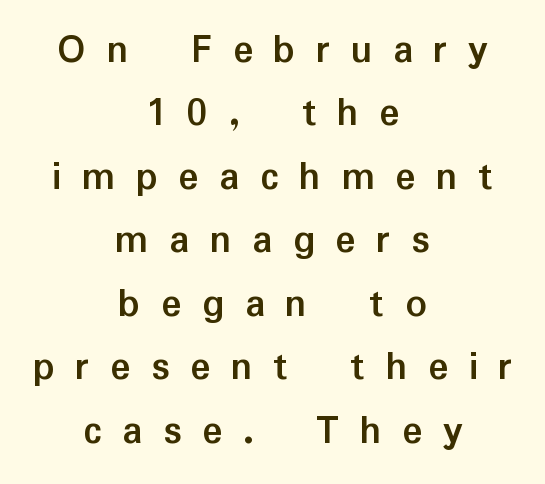
Q: Is the text bold? A: Yes.
Q: Is the text italic (slanted)? A: No, it is upright.
Q: Is the typeface a serif or a sans-serif typeface? A: Sans-serif.
Q: Is the text underlined? A: No.
Q: How is the paragraph aligned? A: Centered.
Q: Is the spacing between letters normal or unusually wide? A: Unusually wide.
Q: Is the spacing between lines tight, normal or loose? A: Normal.
Q: Width (condensed, normal, or wide)? A: Normal.
Q: Stroke contrast? A: Low.
Q: x-height? A: Medium.
Q: Monospaced? A: No.
